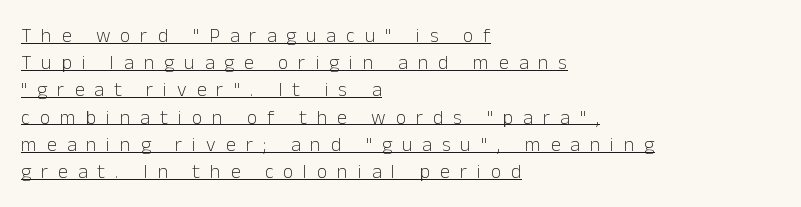
{"italic": "no", "bold": "no", "underline": "yes", "align": "left", "line_spacing": "normal", "line_spacing_ratio": 1.36, "letter_spacing": "wide", "letter_spacing_em": 0.5, "glyph_px": 20}
